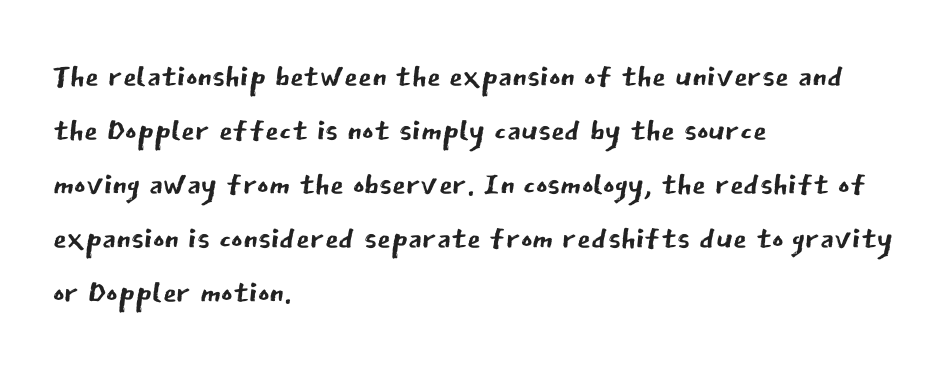
Q: Is the text bold? A: No.
Q: Is the text italic (slanted)? A: No, it is upright.
Q: Is the typeface a serif or a sans-serif typeface? A: Sans-serif.
Q: Is the text underlined? A: No.
Q: How is the paragraph aligned? A: Left-aligned.
Q: Is the spacing between letters normal or unusually wide? A: Normal.
Q: Width (condensed, normal, or wide)? A: Normal.
Q: Stroke contrast? A: Low.
Q: x-height? A: Medium.
Q: Monospaced? A: No.
